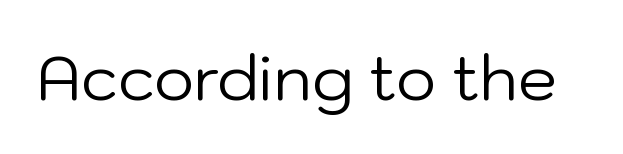
You could not count columns in this text — the font is proportionally spaced. The letters sit at their default tracking, neither squeezed nor spread. Anything drawn beneath the words? Only blank space. Upright lettering throughout. I'd call this a sans setting — the letters go barefoot. Is the stroke heavy? The answer is a plain regular-or-lighter.
